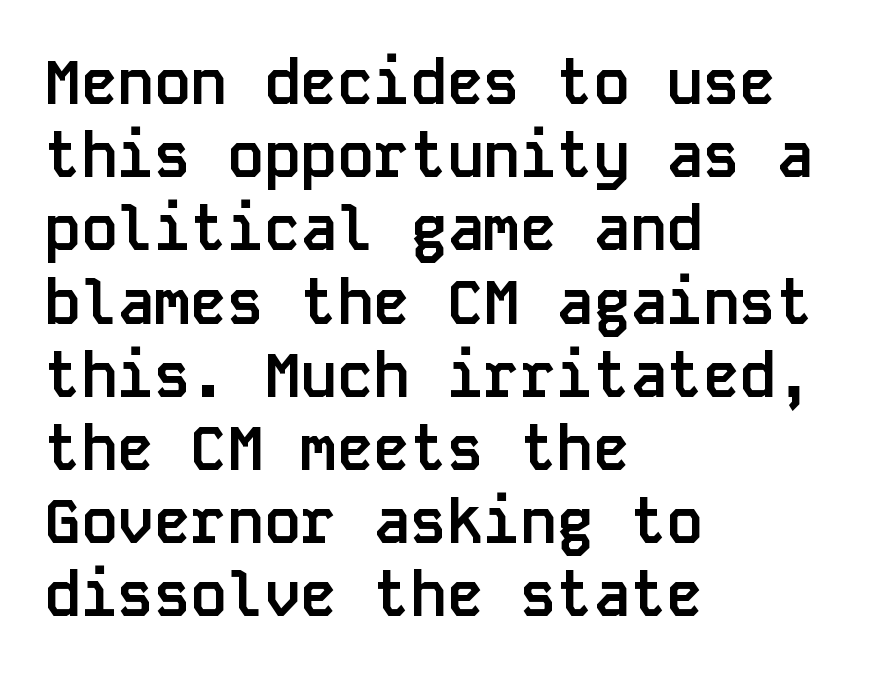
{"serif": "no", "italic": "no", "bold": "yes", "weight": "semibold", "width": "normal", "stroke_contrast": "low", "x_height": "large", "monospaced": "yes", "underline": "no", "align": "left", "line_spacing_ratio": 1.2, "letter_spacing": "normal", "letter_spacing_em": 0.0, "glyph_px": 61}
